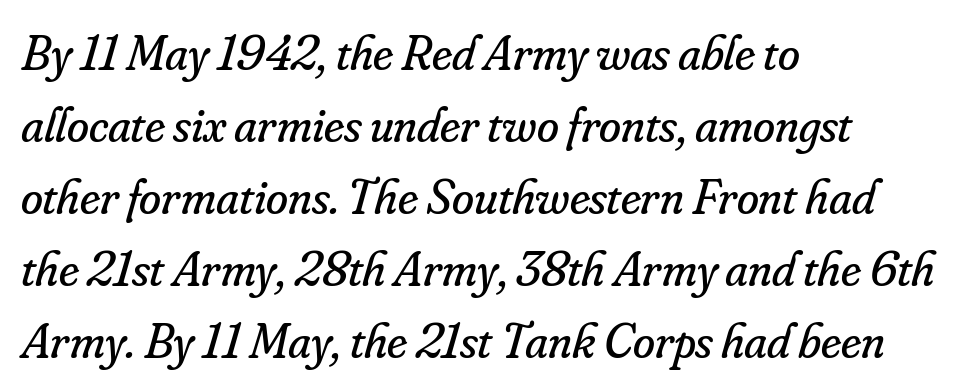
Q: Is the text bold? A: No.
Q: Is the text italic (slanted)? A: Yes, it leans right by about 16 degrees.
Q: Is the typeface a serif or a sans-serif typeface? A: Serif.
Q: Is the text underlined? A: No.
Q: How is the paragraph aligned? A: Left-aligned.
Q: Is the spacing between letters normal or unusually wide? A: Normal.
Q: Is the spacing between lines tight, normal or loose? A: Normal.
Q: Width (condensed, normal, or wide)? A: Normal.
Q: Stroke contrast? A: Low.
Q: x-height? A: Small.
Q: Monospaced? A: No.
